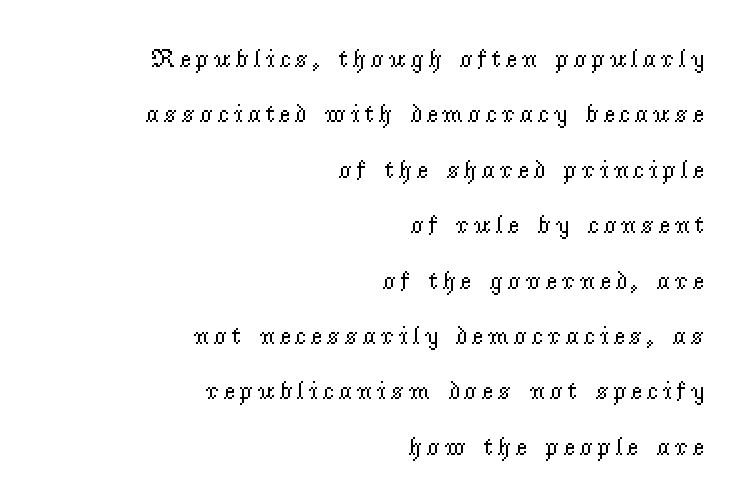
One glance says open: line gaps are wider than usual. Italic: no, the glyphs are upright roman. Each stroke keeps to a modest, everyday thickness or less. A bare baseline throughout the passage.
